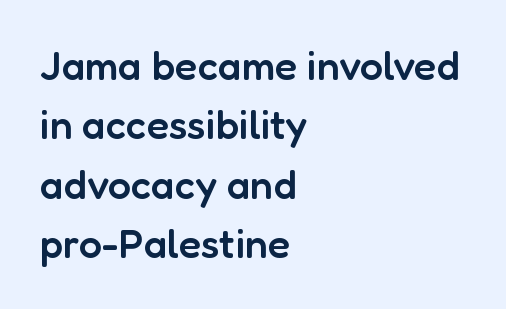
The image shows 41 px semibold sans-serif type, upright; set left-aligned, normal line spacing (1.45x), normal letter spacing, not underlined; low stroke contrast and a medium x-height.
